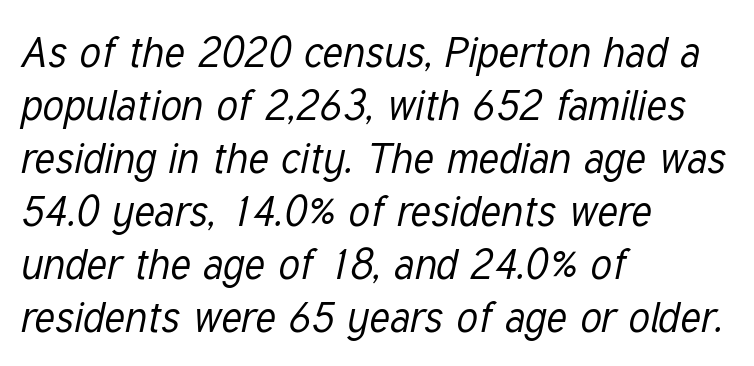
The image shows 42 px regular-weight, condensed type, italic (leaning right); set left-aligned, normal line spacing (1.26x), normal letter spacing, not underlined; low stroke contrast and a medium x-height.
